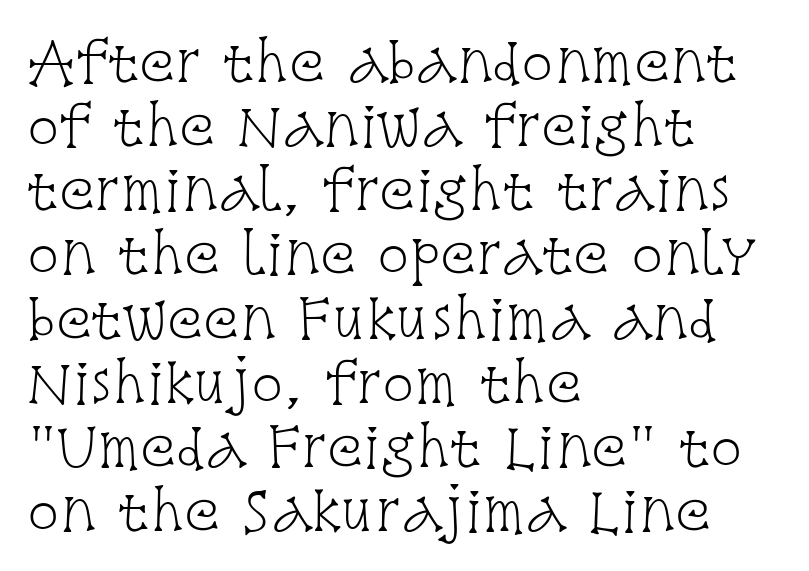
The image shows 53 px light, condensed serif type, upright; set left-aligned, line spacing 1.21x, normal letter spacing, not underlined; low stroke contrast and a large x-height.
